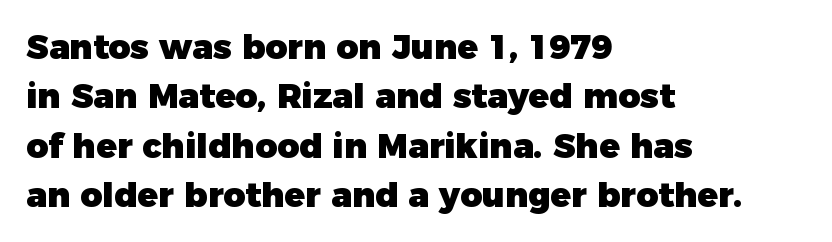
These lines carry a lot of weight — the face is fully bold. The glyphs in this specimen are sans serif. These lines are set flush left with a ragged right edge. Posture: straight, roman, zero tilt. Lines of text with bare space underneath. Short note: letters normally spaced.
